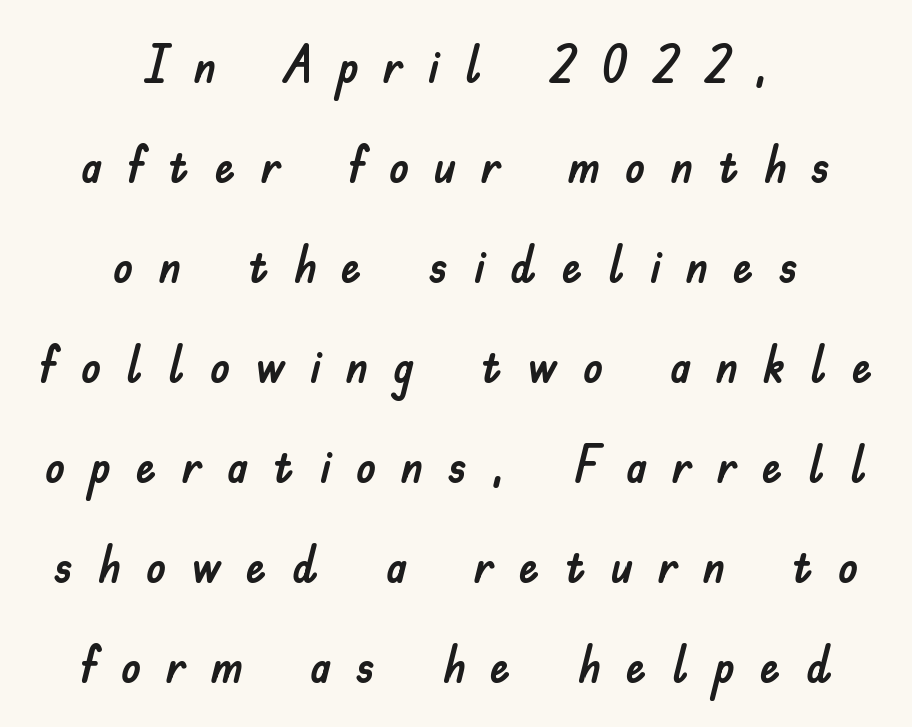
Q: Is the text italic (slanted)? A: Yes.
Q: Is the typeface a serif or a sans-serif typeface? A: Sans-serif.
Q: Is the text underlined? A: No.
Q: How is the paragraph aligned? A: Centered.
Q: Is the spacing between letters normal or unusually wide? A: Unusually wide.
Q: Is the spacing between lines tight, normal or loose? A: Loose.
Q: Width (condensed, normal, or wide)? A: Normal.
Q: Stroke contrast? A: Low.
Q: x-height? A: Small.
Q: Monospaced? A: No.
